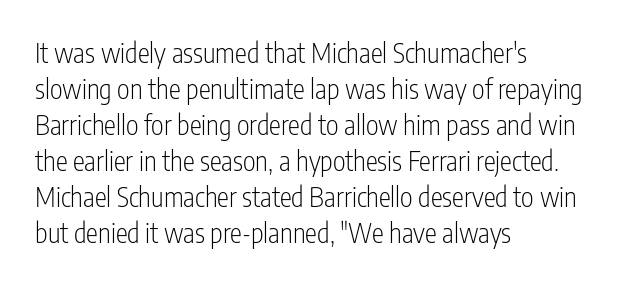
The image shows 27 px text type, upright; set left-aligned, normal line spacing (1.33x), normal letter spacing, not underlined.
